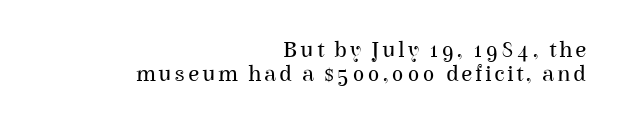
{"italic": "no", "bold": "no", "underline": "no", "align": "right", "line_spacing": "tight", "line_spacing_ratio": 1.06, "glyph_px": 23}
